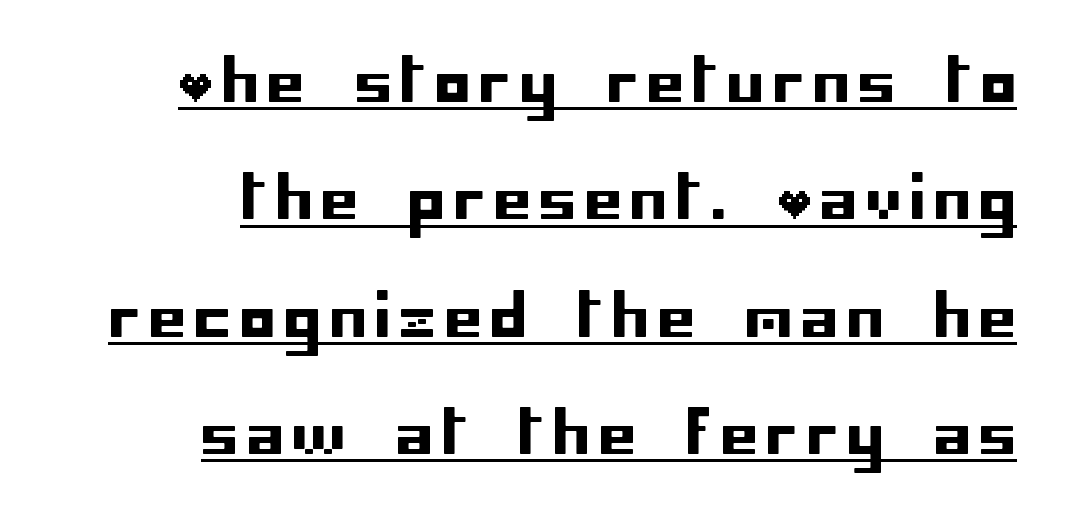
Q: Is the text italic (slanted)? A: No, it is upright.
Q: Is the typeface a serif or a sans-serif typeface? A: Sans-serif.
Q: Is the text underlined? A: Yes.
Q: How is the paragraph aligned? A: Right-aligned.
Q: Is the spacing between lines tight, normal or loose? A: Loose.
Q: Width (condensed, normal, or wide)? A: Normal.
Q: Stroke contrast? A: Low.
Q: x-height? A: Large.
